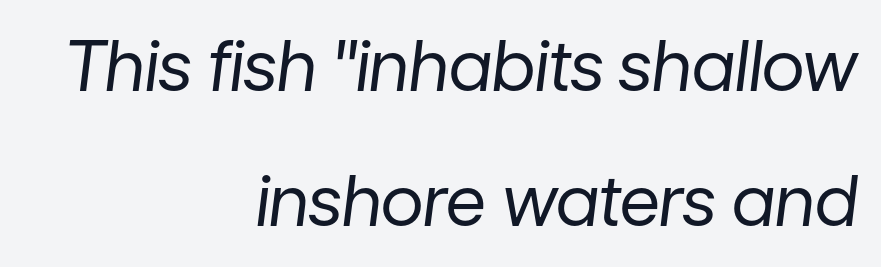
Q: Is the text bold? A: No.
Q: Is the text italic (slanted)? A: Yes, it leans right by about 7 degrees.
Q: Is the text underlined? A: No.
Q: How is the paragraph aligned? A: Right-aligned.
Q: Is the spacing between letters normal or unusually wide? A: Normal.
Q: Is the spacing between lines tight, normal or loose? A: Loose.
Q: Width (condensed, normal, or wide)? A: Normal.
Q: Stroke contrast? A: Low.
Q: x-height? A: Medium.
Q: Monospaced? A: No.
